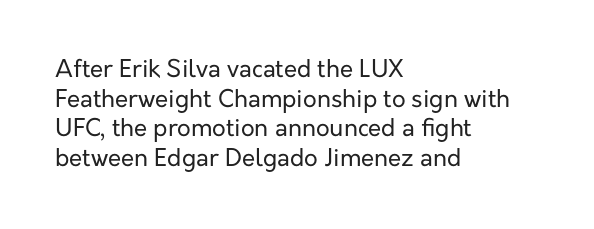
Words appear dense and cohesive because spacing is normal. Stem width sits at or under what a default text font uses. Honestly, there is no underline to notice here at all. The lettering stays uniformly vertical, giving the passage a roman look.
